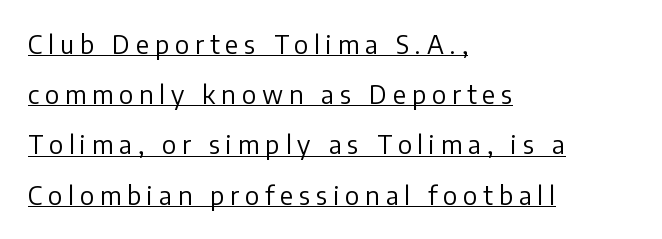
The image shows 25 px text type, upright; set left-aligned, loose line spacing (2.01x), unusually wide letter spacing (+0.24 em), underlined.
